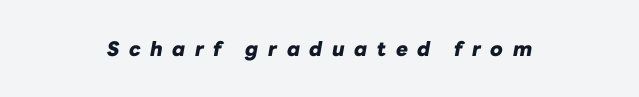
Q: Is the text bold? A: Yes.
Q: Is the text italic (slanted)? A: Yes, it leans right by about 10 degrees.
Q: Is the text underlined? A: No.
Q: How is the paragraph aligned? A: Centered.
Q: Is the spacing between letters normal or unusually wide? A: Unusually wide.
